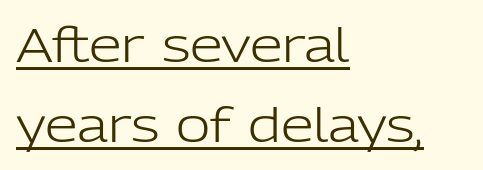
The image shows 47 px light sans-serif type, upright; set left-aligned, line spacing 1.71x, normal letter spacing, underlined; low stroke contrast and a medium x-height.
